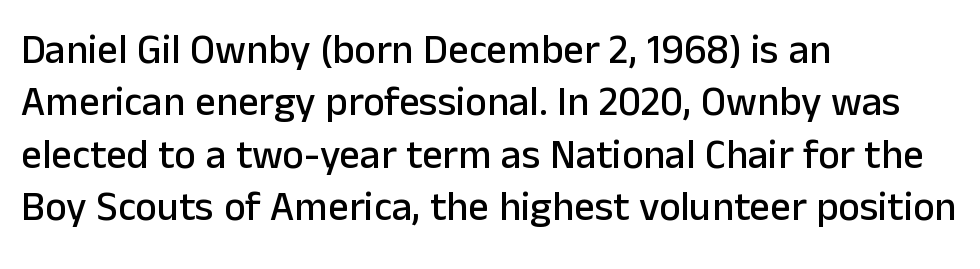
The image shows 41 px sans-serif type, upright; set left-aligned, normal line spacing (1.28x), normal letter spacing, not underlined; low stroke contrast and a medium x-height.
